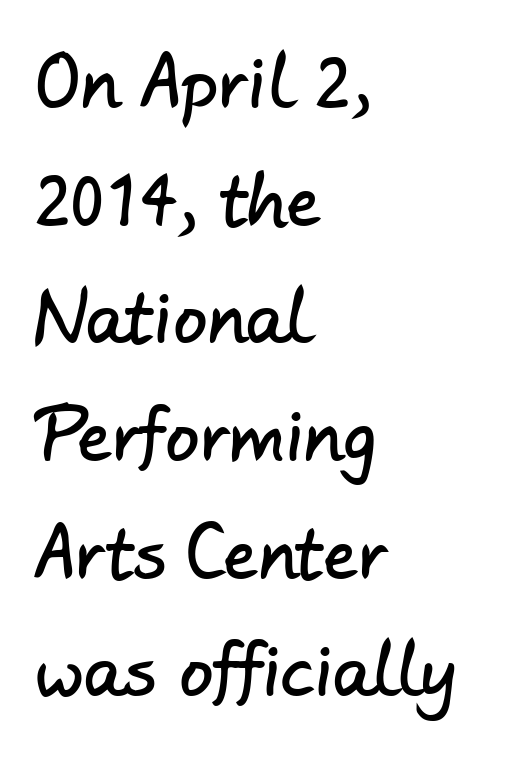
{"serif": "no", "width": "normal", "stroke_contrast": "low", "x_height": "small", "monospaced": "no", "underline": "no", "align": "left", "line_spacing_ratio": 1.73, "letter_spacing": "normal", "letter_spacing_em": 0.0, "glyph_px": 68}
